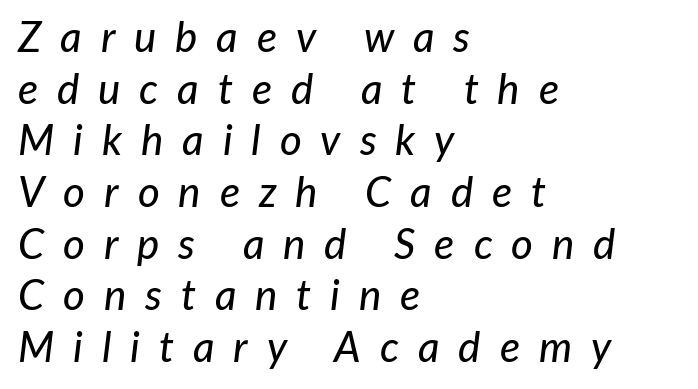
The zone under the glyphs is completely vacant. When letters slant like this, we call the style italic. The horizontal fit of the characters is loose and conspicuously gappy. Left-aligned paragraph, ragged on the right.
